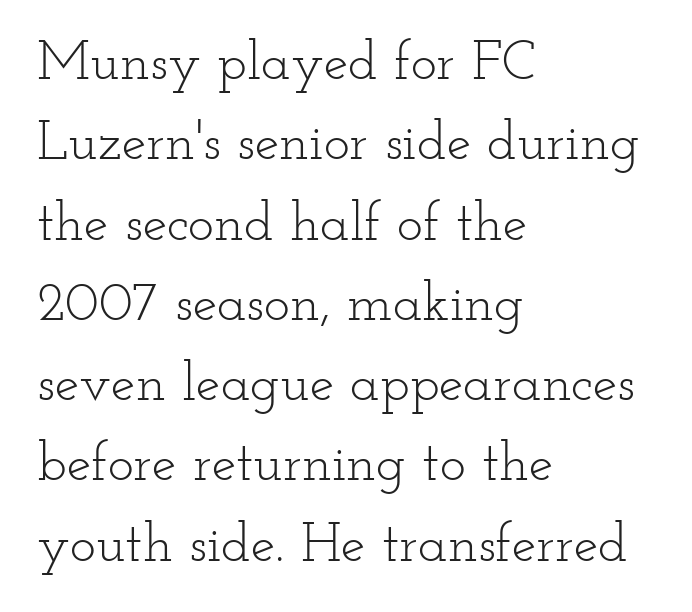
Q: Is the text bold? A: No.
Q: Is the text italic (slanted)? A: No, it is upright.
Q: Is the typeface a serif or a sans-serif typeface? A: Serif.
Q: Is the text underlined? A: No.
Q: How is the paragraph aligned? A: Left-aligned.
Q: Is the spacing between letters normal or unusually wide? A: Normal.
Q: Is the spacing between lines tight, normal or loose? A: Normal.
Q: Width (condensed, normal, or wide)? A: Wide.
Q: Stroke contrast? A: Low.
Q: x-height? A: Small.
Q: Monospaced? A: No.
